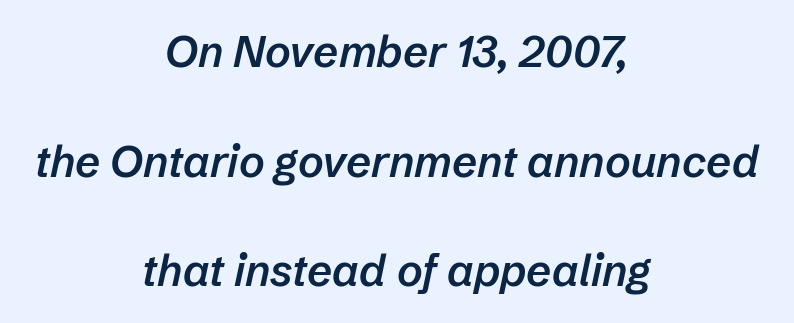
{"italic": "yes", "lean": "right", "slant_degrees": 12, "bold": "semi", "weight": "semibold", "width": "normal", "stroke_contrast": "low", "x_height": "medium", "monospaced": "no", "underline": "no", "align": "center", "line_spacing": "loose", "line_spacing_ratio": 2.49, "letter_spacing": "normal", "letter_spacing_em": 0.0, "glyph_px": 44}
